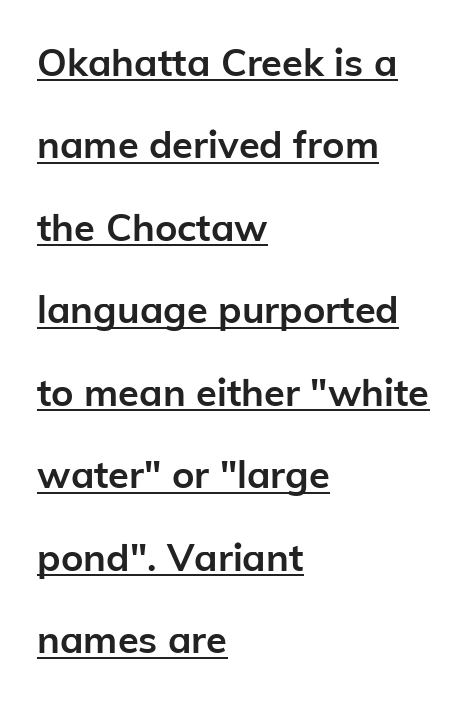
Each line starts at the same left margin while the right side varies. Does the weight exceed regular? Yes, all the way to bold. Students, observe the line beneath the letters — that is underlining. No italicization has been applied; the sample stays upright.
